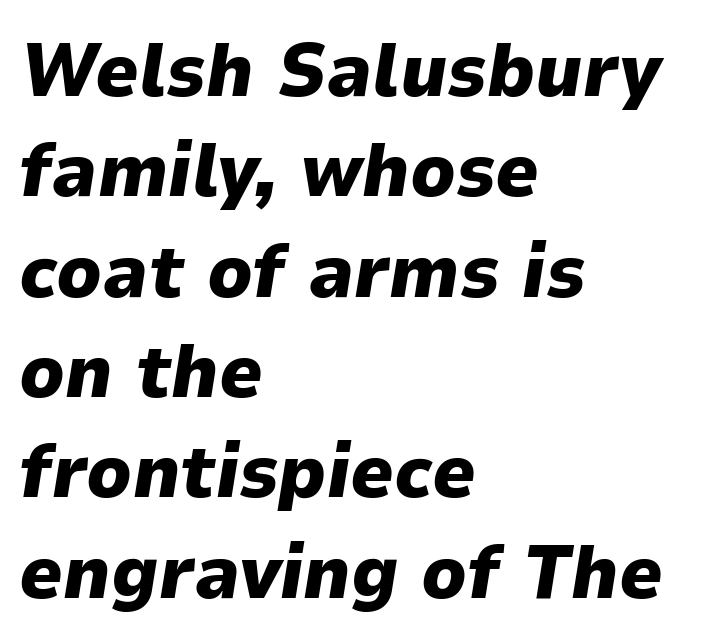
Tracking here is standard; glyphs follow each other at the usual distance. Do the characters align in a grid? No, the font is proportional. Quick note: underline off. Baseline-to-baseline distance is the conventional proportion of letter height. Horizontally, the lines are justified to the leading edge only.
